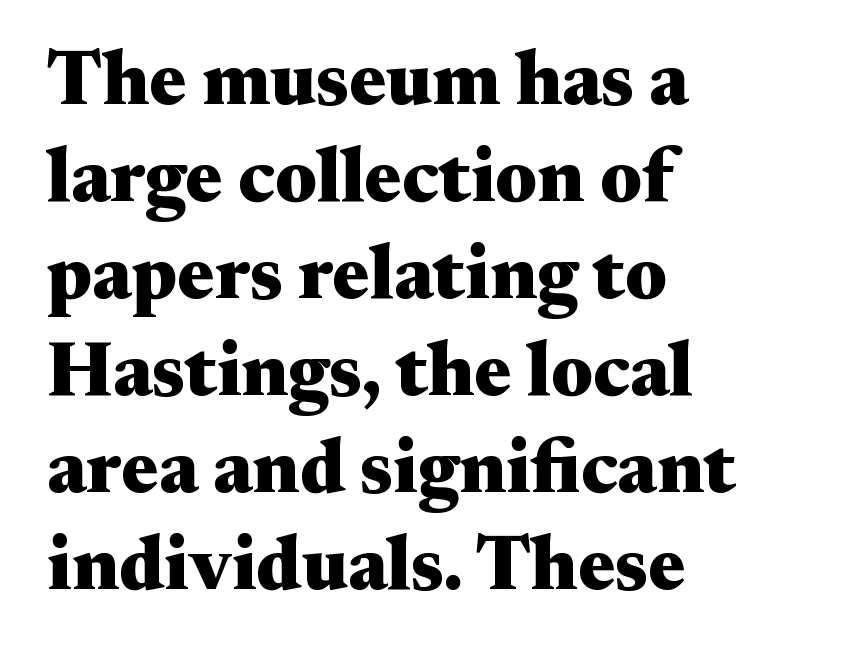
Q: Is the text bold? A: Yes.
Q: Is the text italic (slanted)? A: No, it is upright.
Q: Is the typeface a serif or a sans-serif typeface? A: Serif.
Q: Is the text underlined? A: No.
Q: How is the paragraph aligned? A: Left-aligned.
Q: Is the spacing between letters normal or unusually wide? A: Normal.
Q: Is the spacing between lines tight, normal or loose? A: Normal.
Q: Width (condensed, normal, or wide)? A: Wide.
Q: Stroke contrast? A: Medium.
Q: x-height? A: Small.
Q: Monospaced? A: No.
